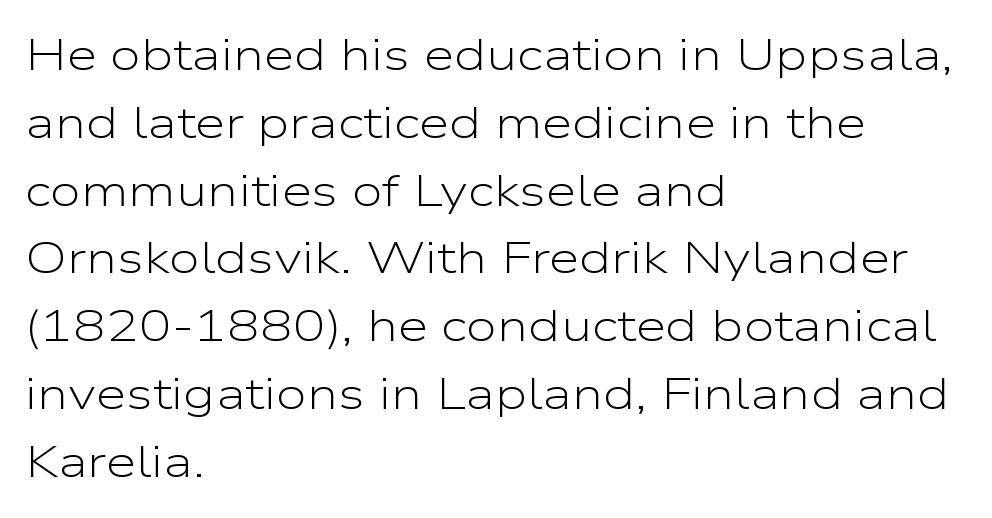
{"serif": "no", "italic": "no", "bold": "no", "weight": "light", "width": "wide", "stroke_contrast": "low", "x_height": "medium", "monospaced": "no", "underline": "no", "align": "left", "line_spacing": "normal", "line_spacing_ratio": 1.54, "letter_spacing": "normal", "letter_spacing_em": 0.0, "glyph_px": 44}
